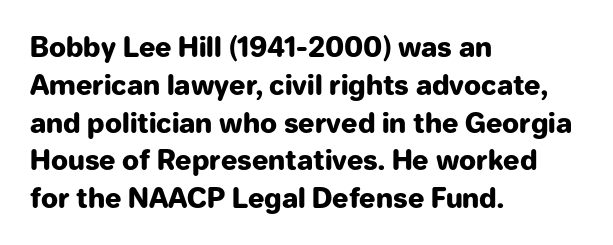
Q: Is the text bold? A: Yes.
Q: Is the text italic (slanted)? A: No, it is upright.
Q: Is the text underlined? A: No.
Q: How is the paragraph aligned? A: Left-aligned.
Q: Is the spacing between letters normal or unusually wide? A: Normal.
Q: Is the spacing between lines tight, normal or loose? A: Normal.
